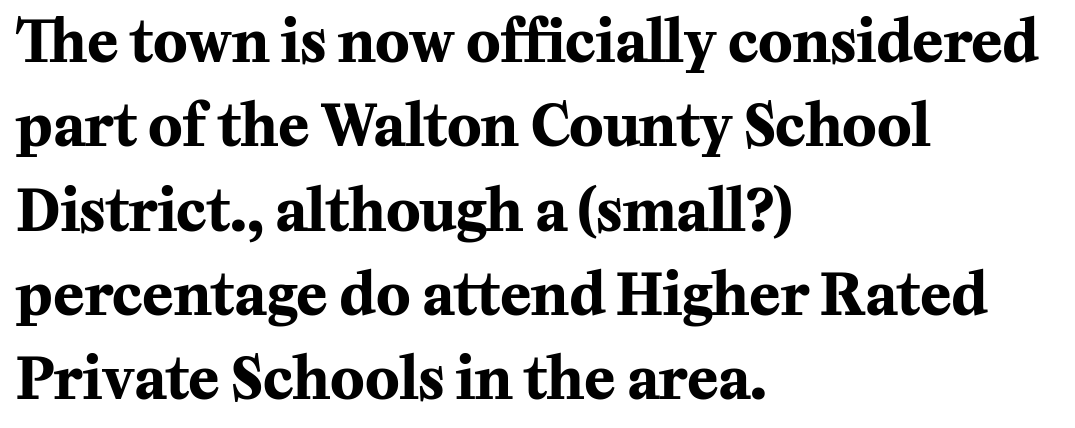
{"serif": "yes", "italic": "no", "bold": "yes", "weight": "bold", "width": "normal", "stroke_contrast": "medium", "x_height": "medium", "monospaced": "no", "underline": "no", "align": "left", "line_spacing": "normal", "line_spacing_ratio": 1.48, "letter_spacing": "normal", "letter_spacing_em": 0.0, "glyph_px": 57}
